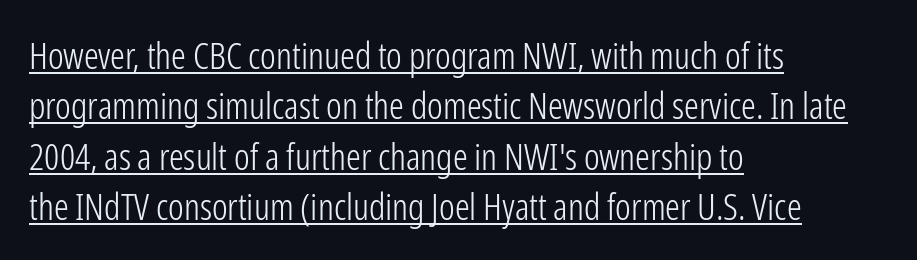
The image shows 37 px light, condensed sans-serif type, upright; set left-aligned, normal line spacing (1.36x), normal letter spacing, underlined; low stroke contrast and a medium x-height.
